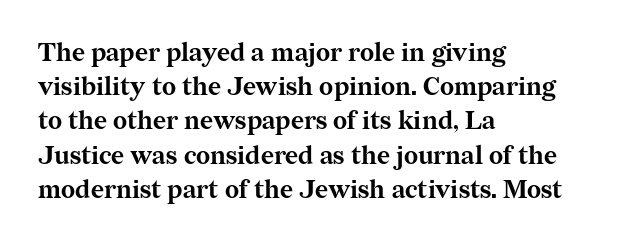
{"italic": "no", "bold": "yes", "underline": "no", "align": "left", "line_spacing": "normal", "line_spacing_ratio": 1.37, "letter_spacing": "normal", "letter_spacing_em": 0.0, "glyph_px": 25}
